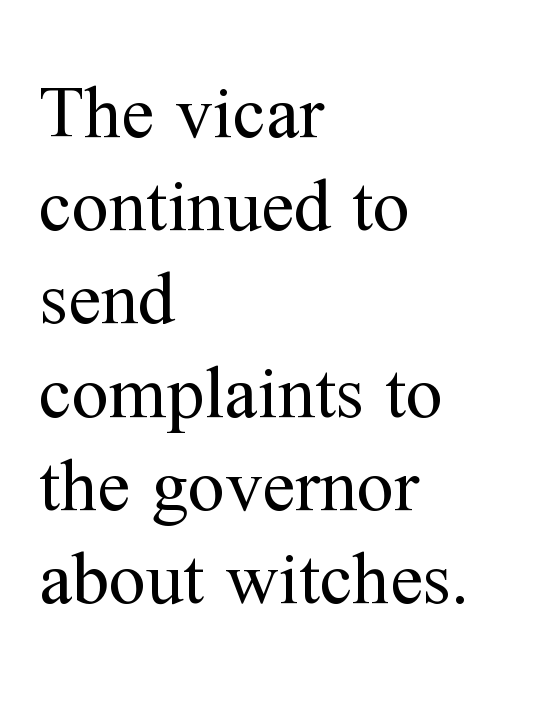
Default kerning and tracking; the words read as compact shapes. Just letters on the line, the space beneath them empty. Character widths vary here, with narrow letters taking less room than wide ones. What's the leading like? Ordinary, nothing unusual.
